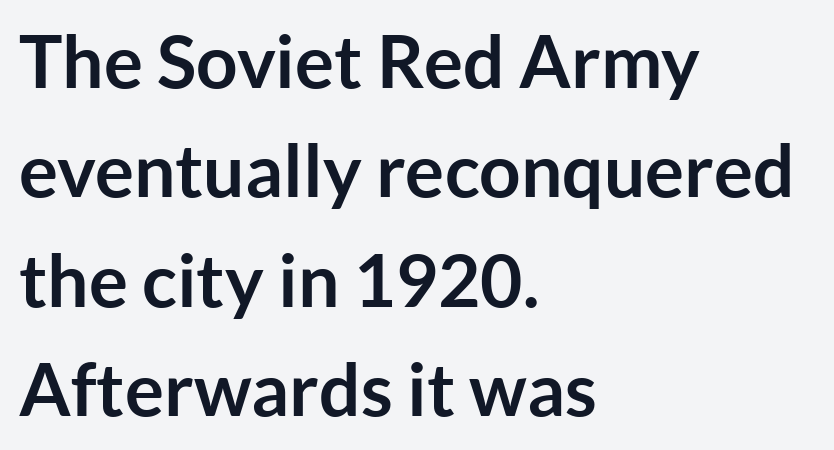
Normally led — the rows are evenly, conventionally spaced. Unmarked baselines from the first word to the last. The letters are bold, with thick, heavy strokes. Spacing verdict: proportional, widths tailored to each character. No feet cap the strokes, marking this as sans-serif type. Every stem runs plumb, perpendicular to the baseline.
